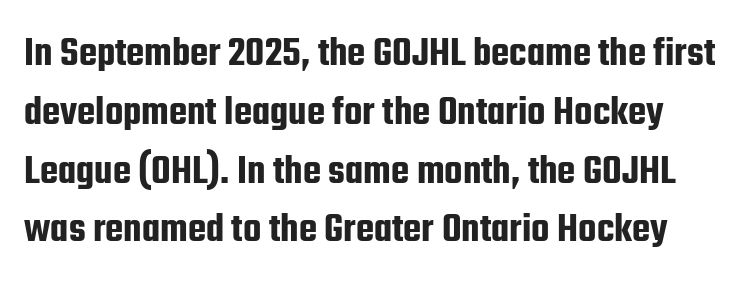
The image shows 42 px condensed sans-serif type, upright; set normal line spacing (1.4x), normal letter spacing, not underlined; low stroke contrast and a medium x-height.
